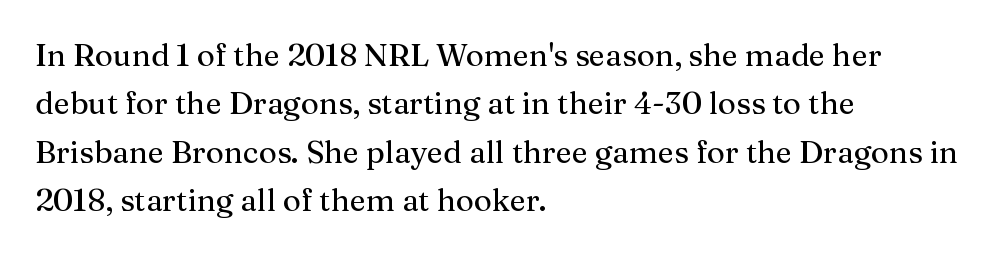
Summary of vertical rhythm: regular, with standard interline spacing. Has an underline been added? It has not. This is roman type, the default non-slanted kind. Here the glyphs are tracked normally, forming tight word shapes. The letters advance in unequal steps, a hallmark of proportional type. Font category for this specimen: serif.
